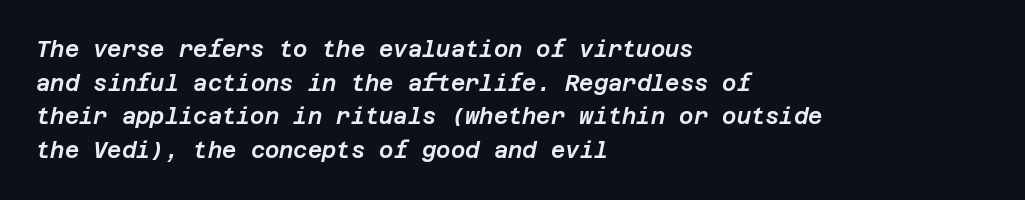
Q: Is the text italic (slanted)? A: Yes, it leans right by about 12 degrees.
Q: Is the text underlined? A: No.
Q: How is the paragraph aligned? A: Left-aligned.
Q: Is the spacing between letters normal or unusually wide? A: Normal.
Q: Is the spacing between lines tight, normal or loose? A: Normal.
